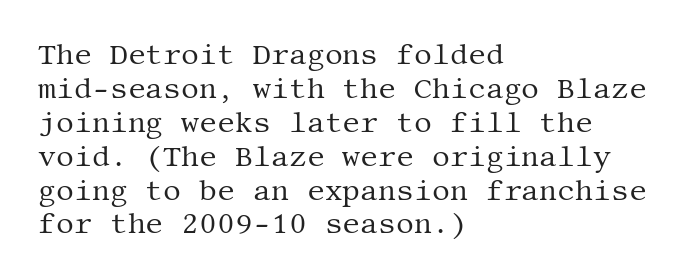
{"serif": "yes", "italic": "no", "bold": "no", "weight": "regular", "width": "normal", "stroke_contrast": "medium", "x_height": "large", "underline": "no", "align": "left", "line_spacing_ratio": 1.21, "letter_spacing": "normal", "letter_spacing_em": 0.0, "glyph_px": 28}
